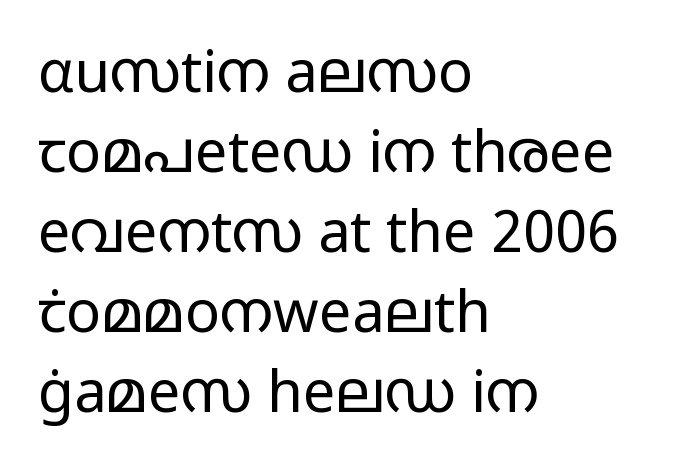
The image shows 58 px light, wide sans-serif type, upright; set left-aligned, normal line spacing (1.38x), normal letter spacing, not underlined; low stroke contrast and a medium x-height.
